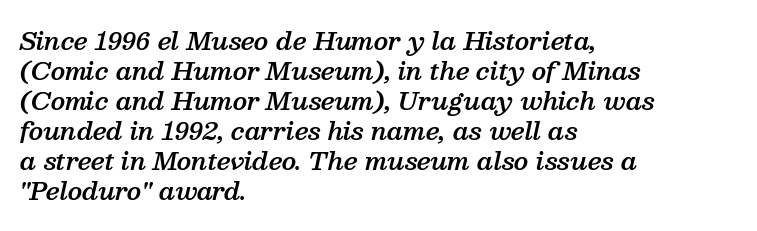
The image shows 24 px text type, italic (leaning right); set left-aligned, normal line spacing (1.25x), normal letter spacing, not underlined.
